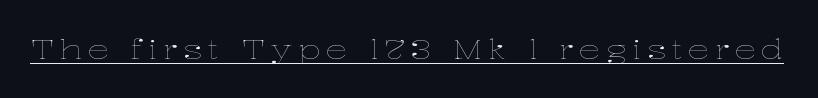
Observe the wide spacing: letters keep a clear distance from each other. Nothing heavy about these letters — not bold at all. Each line of the rendering has a horizontal stroke beneath the glyphs. Italic? Not at all — the glyphs are vertical.
